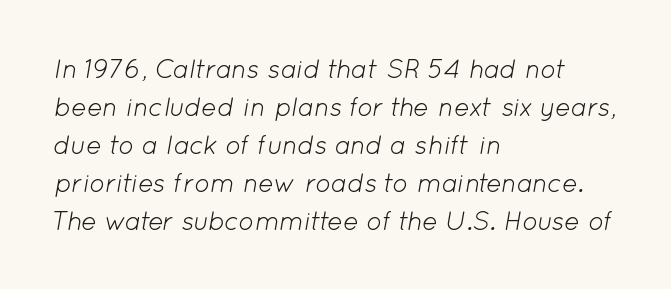
The area under the type is left untouched. The setting favours the left margin, as ordinary paragraphs usually do. Unbolded letterforms with no extra heft. The leading is moderate, giving the passage an even texture.
